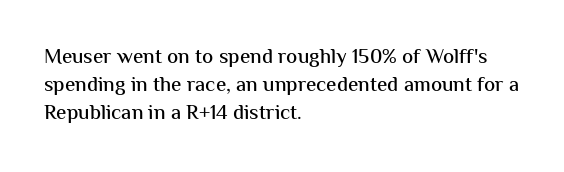
{"italic": "no", "underline": "no", "align": "left", "line_spacing": "normal", "line_spacing_ratio": 1.33, "letter_spacing": "normal", "letter_spacing_em": 0.0, "glyph_px": 21}
